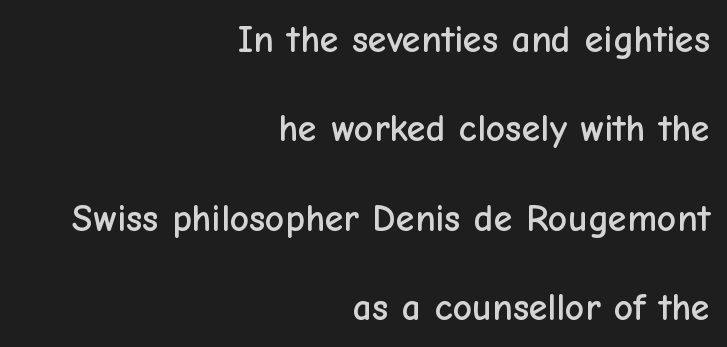
{"serif": "no", "italic": "no", "width": "normal", "stroke_contrast": "low", "x_height": "medium", "monospaced": "no", "underline": "no", "align": "right", "line_spacing": "loose", "line_spacing_ratio": 2.35, "letter_spacing": "normal", "letter_spacing_em": 0.0, "glyph_px": 38}
